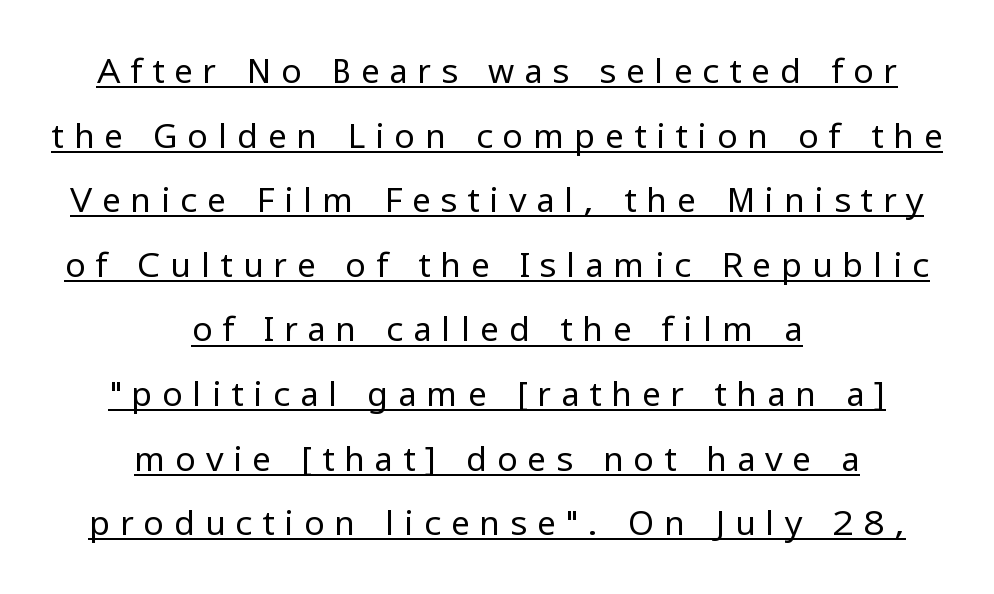
The image shows 34 px regular-weight sans-serif type, upright; set centered, loose line spacing (1.9x), unusually wide letter spacing (+0.28 em), underlined; low stroke contrast and a medium x-height.
